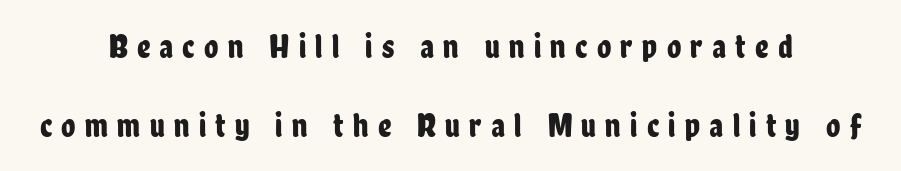
{"serif": "no", "italic": "no", "width": "condensed", "stroke_contrast": "low", "x_height": "medium", "monospaced": "no", "underline": "no", "align": "center", "line_spacing": "loose", "line_spacing_ratio": 2.39, "letter_spacing": "wide", "letter_spacing_em": 0.28, "glyph_px": 33}
